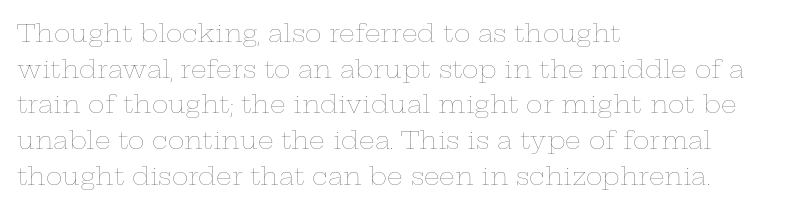
{"italic": "no", "bold": "no", "underline": "no", "align": "left", "line_spacing": "normal", "line_spacing_ratio": 1.43, "letter_spacing": "normal", "letter_spacing_em": 0.0, "glyph_px": 25}
